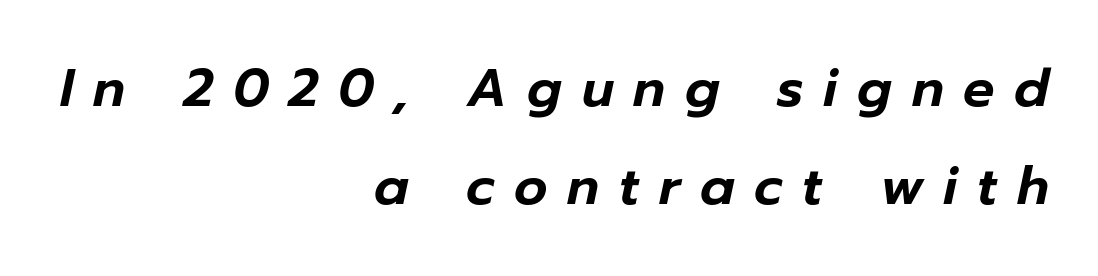
Q: Is the text italic (slanted)? A: Yes, it leans right by about 12 degrees.
Q: Is the text underlined? A: No.
Q: How is the paragraph aligned? A: Right-aligned.
Q: Is the spacing between letters normal or unusually wide? A: Unusually wide.
Q: Width (condensed, normal, or wide)? A: Normal.
Q: Stroke contrast? A: Low.
Q: x-height? A: Medium.
Q: Monospaced? A: No.
